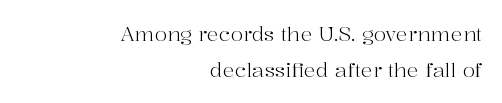
{"italic": "no", "bold": "no", "underline": "no", "align": "right", "line_spacing_ratio": 1.79, "letter_spacing": "normal", "letter_spacing_em": 0.0, "glyph_px": 20}
